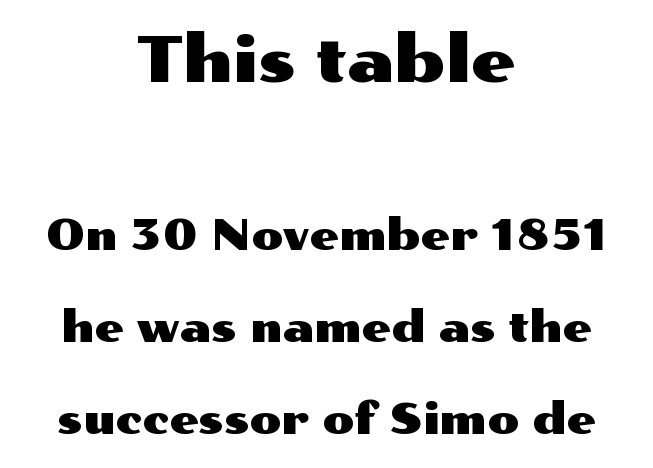
Successive baselines arrive slowly, with a big drop between each. The lettering holds an erect, upright posture throughout. The rendering shrinks the type as you move from the upper chunk to the lower. Glyph-to-glyph distance matches everyday printed text.
